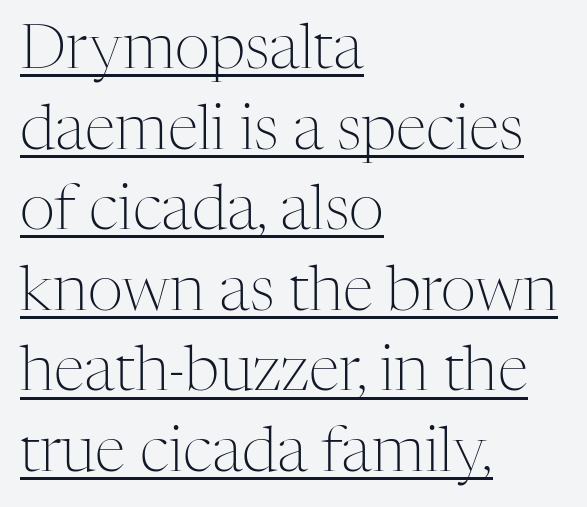
Q: Is the text bold? A: No.
Q: Is the text italic (slanted)? A: No, it is upright.
Q: Is the typeface a serif or a sans-serif typeface? A: Serif.
Q: Is the text underlined? A: Yes.
Q: How is the paragraph aligned? A: Left-aligned.
Q: Is the spacing between letters normal or unusually wide? A: Normal.
Q: Is the spacing between lines tight, normal or loose? A: Normal.
Q: Width (condensed, normal, or wide)? A: Normal.
Q: Stroke contrast? A: Medium.
Q: x-height? A: Medium.
Q: Monospaced? A: No.
